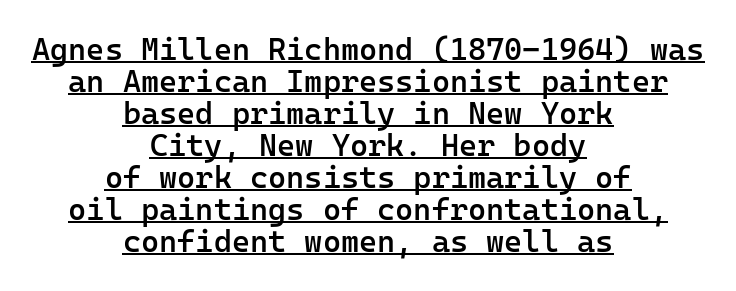
The image shows 31 px semibold sans-serif type, upright, monospaced; set centered, tight line spacing (1.03x), normal letter spacing, underlined; low stroke contrast and a medium x-height.
